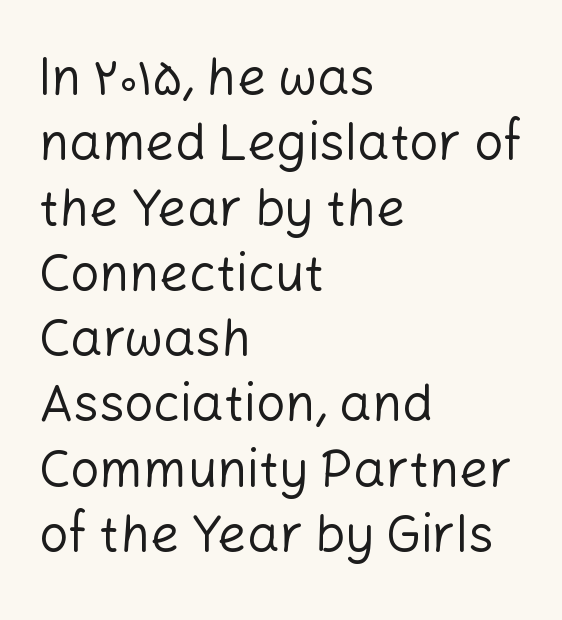
{"serif": "no", "italic": "no", "bold": "no", "weight": "regular", "width": "normal", "stroke_contrast": "low", "x_height": "medium", "monospaced": "no", "underline": "no", "align": "left", "line_spacing": "normal", "line_spacing_ratio": 1.28, "letter_spacing": "normal", "letter_spacing_em": 0.0, "glyph_px": 51}
